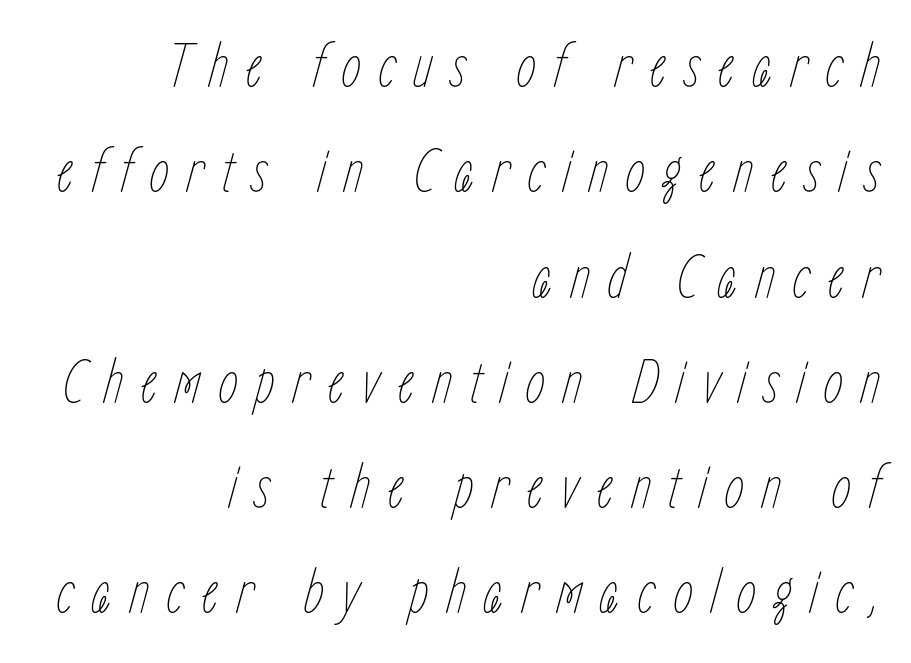
Do the characters align in a grid? No, the font is proportional. How are the letters spaced? Widely, with obvious added tracking. The zone under the glyphs is completely vacant. Every character sits at an angle, as italics do. Successive baselines arrive at the customary interval. Typeset ragged left — the right edge is the straight one.
